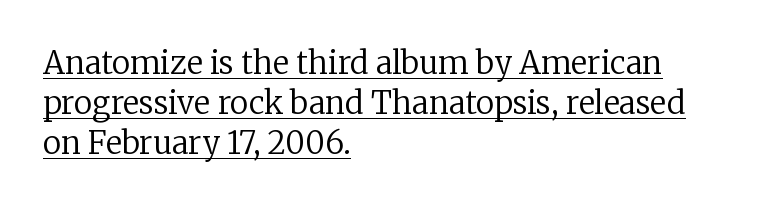
{"serif": "yes", "italic": "no", "bold": "no", "weight": "regular", "width": "normal", "stroke_contrast": "low", "x_height": "medium", "monospaced": "no", "underline": "yes", "align": "left", "line_spacing": "normal", "line_spacing_ratio": 1.29, "letter_spacing": "normal", "letter_spacing_em": 0.0, "glyph_px": 31}
